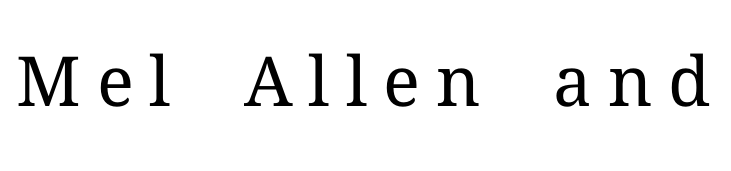
The image shows 69 px regular-weight serif type, upright; set unusually wide letter spacing (+0.23 em), not underlined; medium stroke contrast and a medium x-height.
